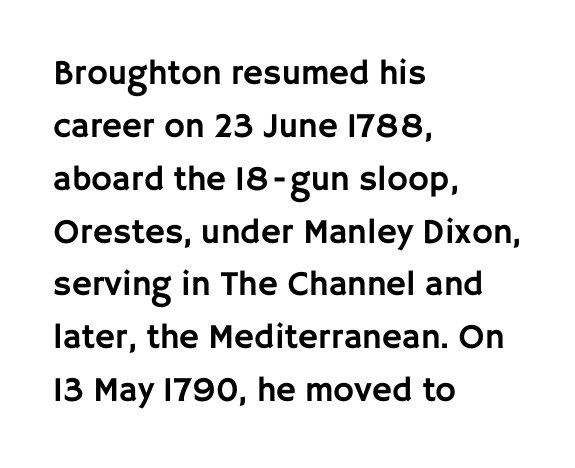
The image shows 35 px sans-serif type, upright; set left-aligned, normal line spacing (1.51x), normal letter spacing, not underlined; low stroke contrast and a large x-height.
